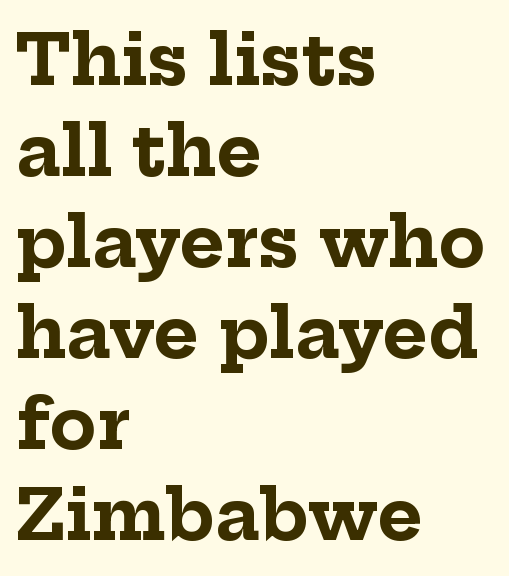
{"serif": "yes", "italic": "no", "bold": "yes", "weight": "bold", "width": "normal", "stroke_contrast": "low", "x_height": "medium", "monospaced": "no", "underline": "no", "align": "left", "line_spacing": "normal", "line_spacing_ratio": 1.32, "letter_spacing": "normal", "letter_spacing_em": 0.0, "glyph_px": 69}
